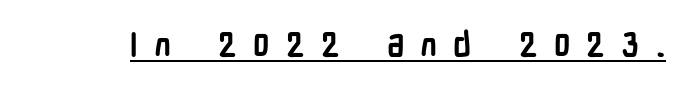
Q: Is the text bold? A: Yes.
Q: Is the text italic (slanted)? A: No, it is upright.
Q: Is the typeface a serif or a sans-serif typeface? A: Sans-serif.
Q: Is the text underlined? A: Yes.
Q: Is the spacing between letters normal or unusually wide? A: Unusually wide.
Q: Width (condensed, normal, or wide)? A: Condensed.
Q: Stroke contrast? A: Low.
Q: x-height? A: Medium.
Q: Monospaced? A: No.
